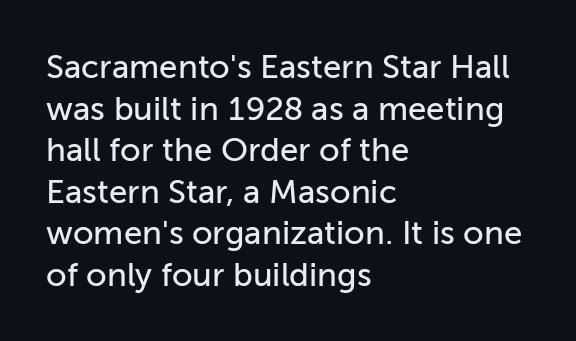
What's the leading like? Ordinary, nothing unusual. Caption: multi-line text, flush left, ragged right. This is sans-serif lettering, the kind often seen on screens and signage. This sample has the flowing, uneven cadence of proportional lettering. This sample uses an upright cut, with every glyph sitting square on the baseline. Inter-character spacing is left at the font's built-in metrics.
